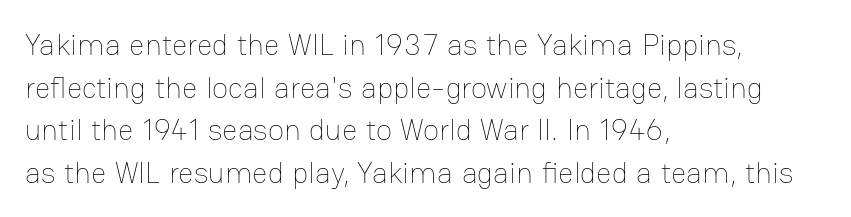
{"italic": "no", "bold": "no", "weight": "thin", "width": "normal", "stroke_contrast": "low", "x_height": "medium", "monospaced": "no", "underline": "no", "align": "left", "line_spacing": "normal", "line_spacing_ratio": 1.42, "letter_spacing": "normal", "letter_spacing_em": 0.0, "glyph_px": 30}
